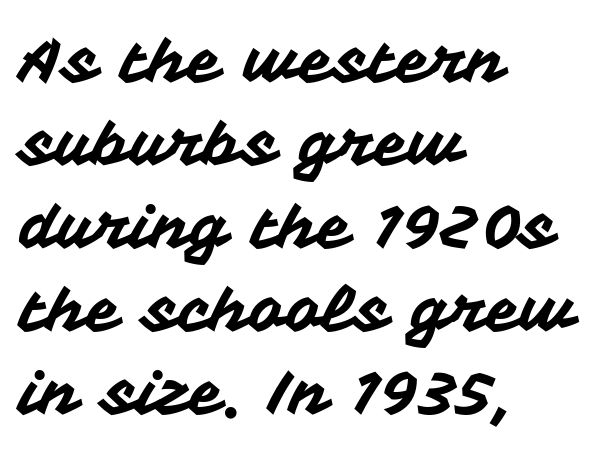
{"serif": "no", "width": "normal", "stroke_contrast": "medium", "x_height": "medium", "monospaced": "no", "underline": "no", "align": "left", "line_spacing": "normal", "line_spacing_ratio": 1.34, "letter_spacing": "normal", "letter_spacing_em": 0.0, "glyph_px": 62}
